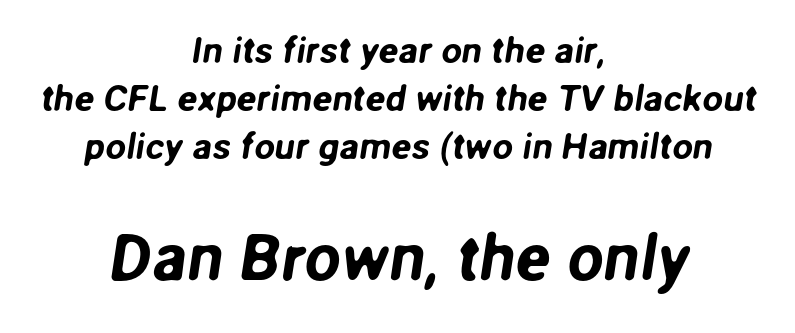
The image shows 65 px sans-serif type; set centered, normal line spacing (1.3x), normal letter spacing, not underlined; the second (bottom) block is 1.76x larger; low stroke contrast and a medium x-height.
